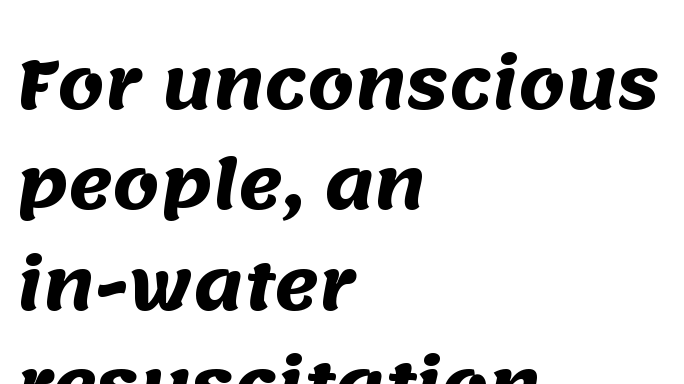
Q: Is the text bold? A: Yes.
Q: Is the typeface a serif or a sans-serif typeface? A: Sans-serif.
Q: Is the text underlined? A: No.
Q: How is the paragraph aligned? A: Left-aligned.
Q: Is the spacing between letters normal or unusually wide? A: Normal.
Q: Is the spacing between lines tight, normal or loose? A: Normal.
Q: Width (condensed, normal, or wide)? A: Normal.
Q: Stroke contrast? A: Medium.
Q: x-height? A: Large.
Q: Monospaced? A: No.
